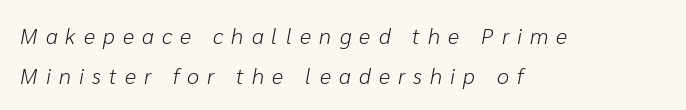
Q: Is the text bold? A: No.
Q: Is the text italic (slanted)? A: Yes, it leans right by about 10 degrees.
Q: Is the text underlined? A: No.
Q: How is the paragraph aligned? A: Left-aligned.
Q: Is the spacing between letters normal or unusually wide? A: Unusually wide.
